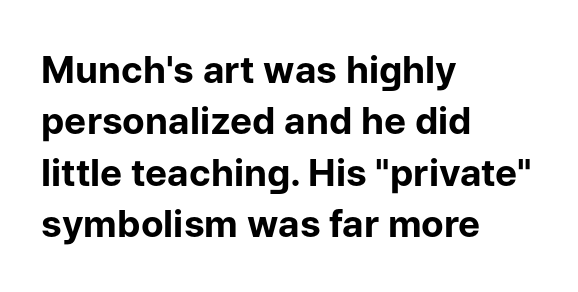
Q: Is the text bold? A: Yes.
Q: Is the text italic (slanted)? A: No, it is upright.
Q: Is the typeface a serif or a sans-serif typeface? A: Sans-serif.
Q: Is the text underlined? A: No.
Q: How is the paragraph aligned? A: Left-aligned.
Q: Is the spacing between letters normal or unusually wide? A: Normal.
Q: Is the spacing between lines tight, normal or loose? A: Normal.
Q: Width (condensed, normal, or wide)? A: Normal.
Q: Stroke contrast? A: Low.
Q: x-height? A: Medium.
Q: Monospaced? A: No.
